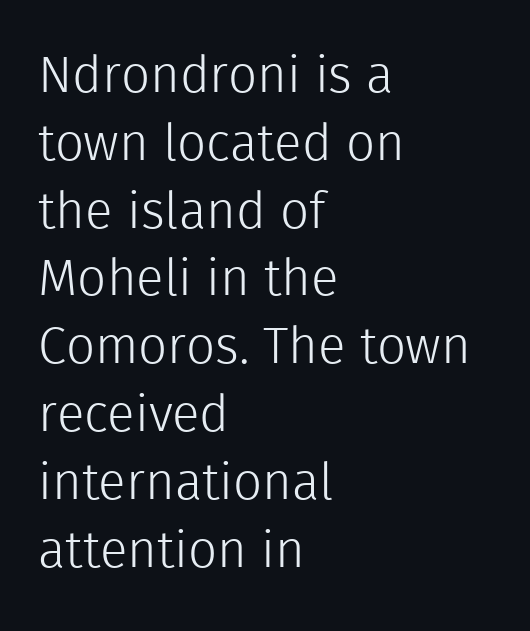
This is roman type, the default non-slanted kind. Quick note: interline space is typical. Short note: letters normally spaced. Where is the straight margin? On the left. These lines are rendered in a variable-pitch font. Anything drawn beneath the words? Only blank space.
